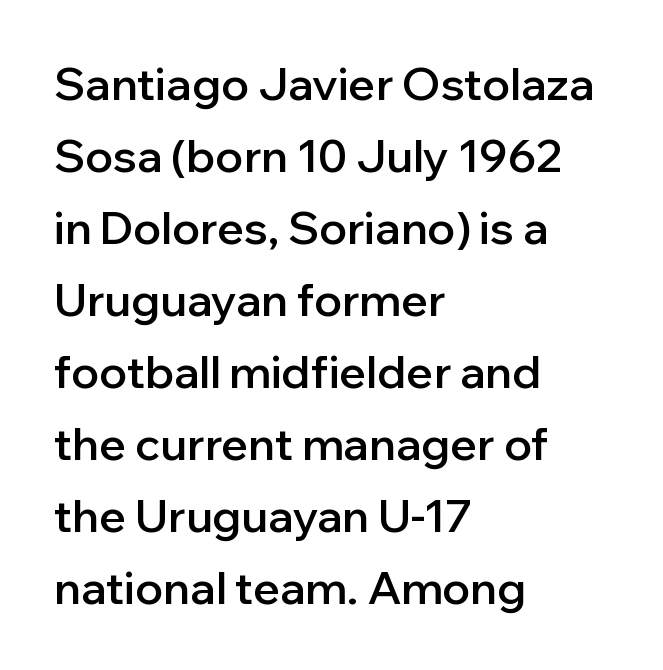
Q: Is the text bold? A: Semi-bold.
Q: Is the text italic (slanted)? A: No, it is upright.
Q: Is the typeface a serif or a sans-serif typeface? A: Sans-serif.
Q: Is the text underlined? A: No.
Q: How is the paragraph aligned? A: Left-aligned.
Q: Is the spacing between letters normal or unusually wide? A: Normal.
Q: Is the spacing between lines tight, normal or loose? A: Normal.
Q: Width (condensed, normal, or wide)? A: Normal.
Q: Stroke contrast? A: Low.
Q: x-height? A: Medium.
Q: Monospaced? A: No.
